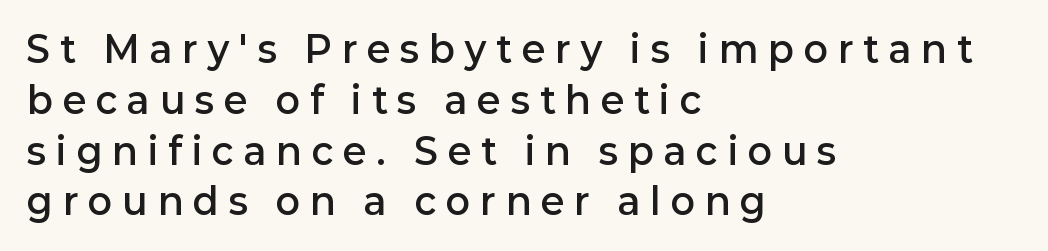
{"serif": "no", "italic": "no", "bold": "semi", "weight": "semibold", "width": "normal", "stroke_contrast": "low", "x_height": "medium", "monospaced": "no", "underline": "no", "align": "left", "line_spacing": "normal", "line_spacing_ratio": 1.41, "letter_spacing": "wide", "letter_spacing_em": 0.29, "glyph_px": 36}
